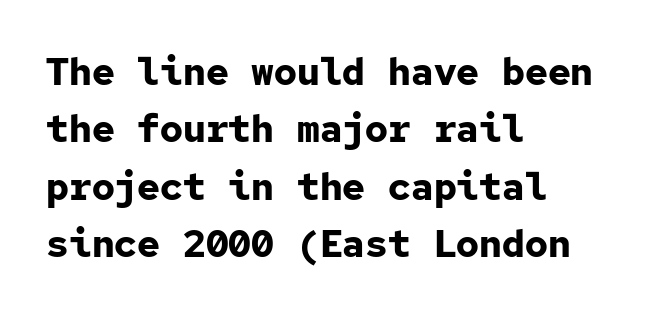
Vertical spacing — default. These lines stack with their left ends in a neat column. Observe the absence of serifs on each vertical stroke in this sample. A clean baseline with only descenders dipping below it. Every character sits straight up, as roman type does.
